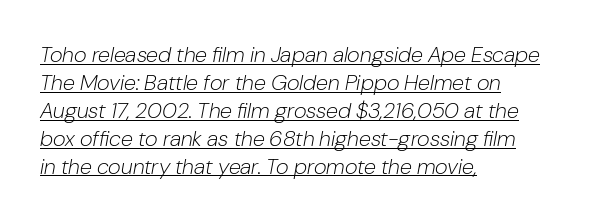
These glyphs show unthickened strokes, regular width or finer. Horizontal bands of white between lines are of average thickness. Does the copy run flush right? No — it runs flush left. The specimen reads as italic at a glance. Notice how a bar underscores the lettering throughout.
